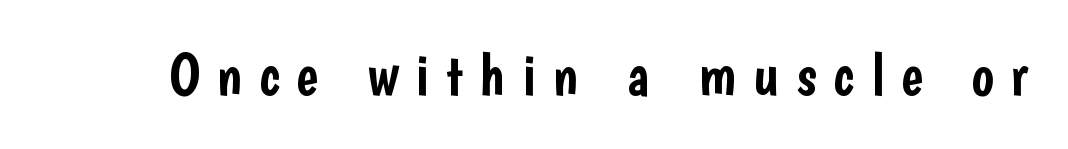
Q: Is the text italic (slanted)? A: No, it is upright.
Q: Is the typeface a serif or a sans-serif typeface? A: Sans-serif.
Q: Is the text underlined? A: No.
Q: Is the spacing between letters normal or unusually wide? A: Unusually wide.
Q: Width (condensed, normal, or wide)? A: Condensed.
Q: Stroke contrast? A: Low.
Q: x-height? A: Medium.
Q: Monospaced? A: No.
